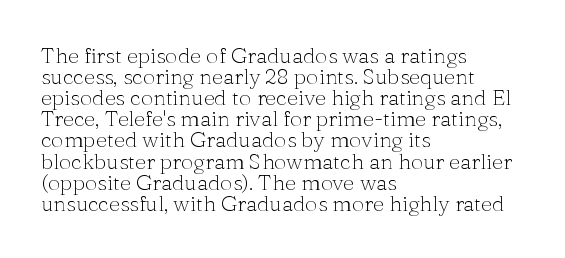
The image shows 22 px text type, upright; set left-aligned, tight line spacing (0.96x), normal letter spacing, not underlined.
